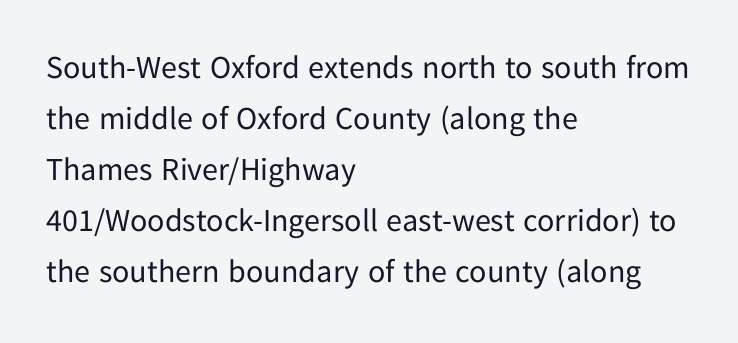
The image shows 32 px regular-weight sans-serif type, upright; set left-aligned, normal line spacing (1.59x), normal letter spacing, not underlined; low stroke contrast and a medium x-height.
